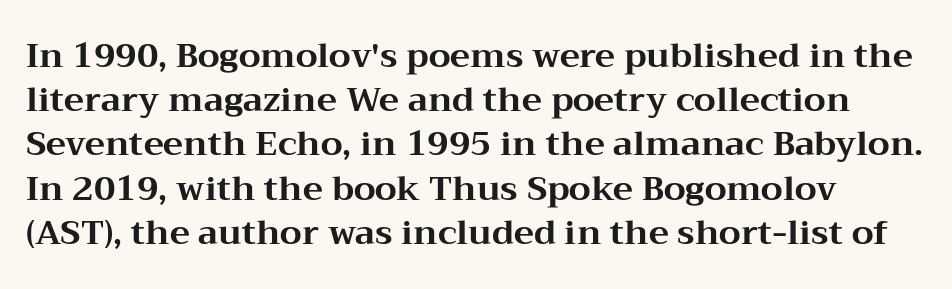
Q: Is the text bold? A: Yes.
Q: Is the text italic (slanted)? A: No, it is upright.
Q: Is the typeface a serif or a sans-serif typeface? A: Serif.
Q: Is the text underlined? A: No.
Q: Is the spacing between letters normal or unusually wide? A: Normal.
Q: Is the spacing between lines tight, normal or loose? A: Normal.
Q: Width (condensed, normal, or wide)? A: Wide.
Q: Stroke contrast? A: Medium.
Q: x-height? A: Medium.
Q: Monospaced? A: No.
